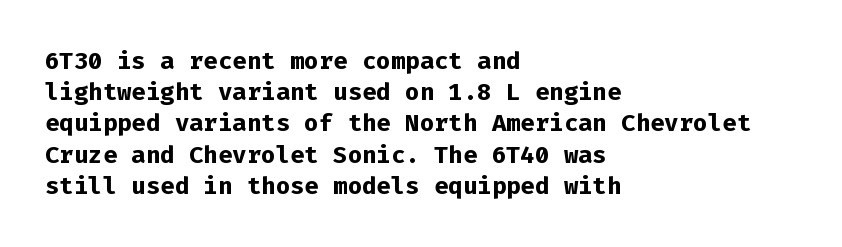
Every letter is thick-stroked: bold, no question. Line starts are locked; line ends wander. What's the leading like? Ordinary, nothing unusual. Glance below the letters and you will spot only blank space.
